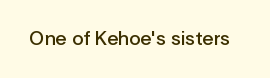
Q: Is the text bold? A: Semi-bold.
Q: Is the text italic (slanted)? A: No, it is upright.
Q: Is the text underlined? A: No.
Q: Is the spacing between letters normal or unusually wide? A: Normal.
